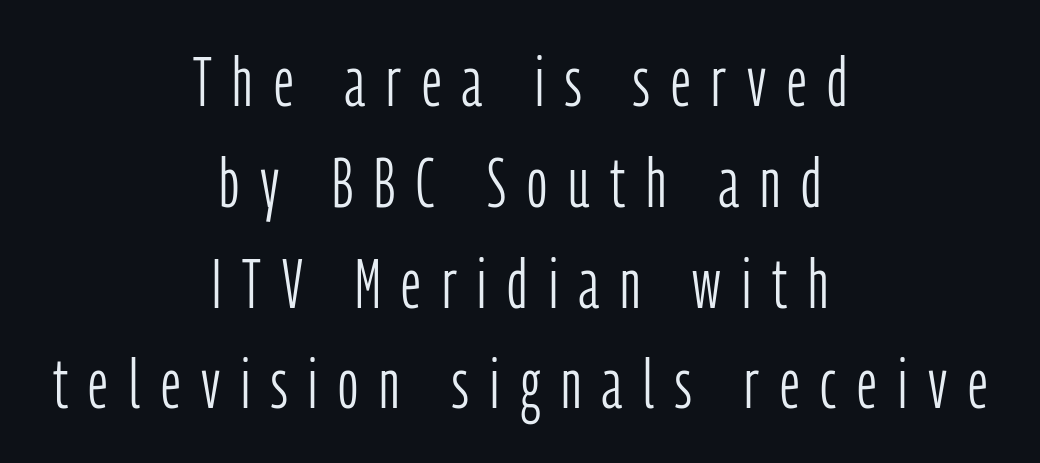
{"serif": "no", "italic": "no", "bold": "no", "weight": "light", "width": "condensed", "stroke_contrast": "low", "x_height": "medium", "monospaced": "no", "underline": "no", "align": "center", "line_spacing": "normal", "line_spacing_ratio": 1.44, "letter_spacing": "wide", "letter_spacing_em": 0.3, "glyph_px": 70}
